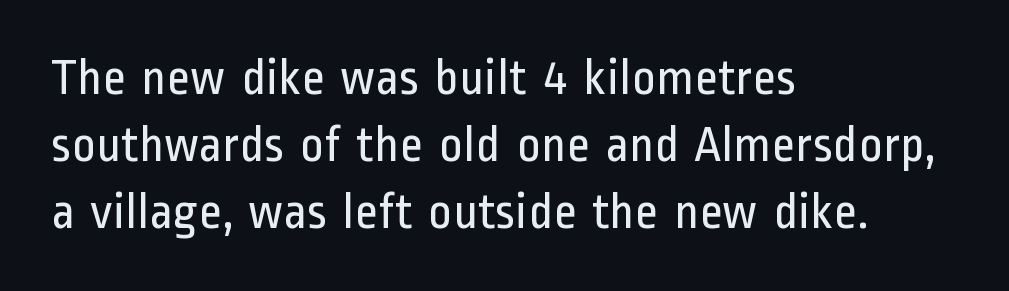
The image shows 51 px regular-weight, condensed sans-serif type, upright; set left-aligned, normal line spacing (1.31x), normal letter spacing, not underlined; low stroke contrast and a medium x-height.
